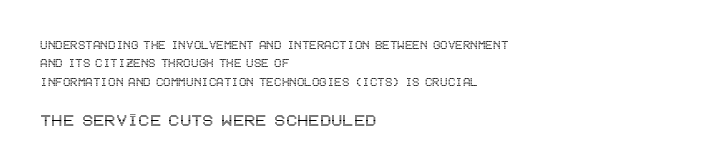
Q: Is the text italic (slanted)? A: No, it is upright.
Q: Is the text underlined? A: No.
Q: How is the paragraph aligned? A: Left-aligned.
Q: Is the spacing between letters normal or unusually wide? A: Normal.
Q: Is the spacing between lines tight, normal or loose? A: Normal.
Q: Which block of text is set in a larger size, the first (top) or the second (bottom)? A: The second (bottom) one.
